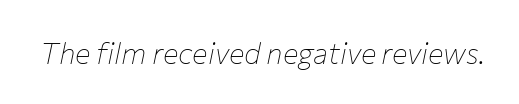
The image shows 29 px thin type, italic (leaning right); set normal letter spacing, not underlined; low stroke contrast and a medium x-height.
